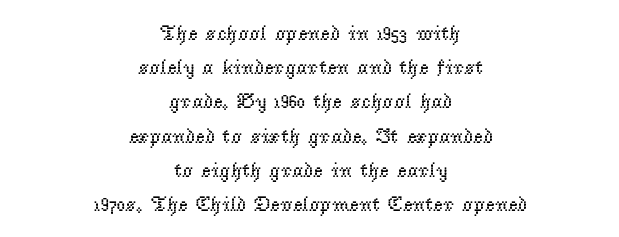
The image shows 21 px text type, upright; set centered, normal line spacing (1.63x), normal letter spacing, not underlined.
